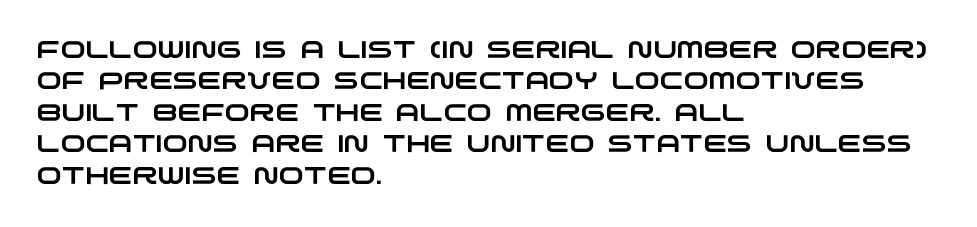
The image shows 24 px text type; set left-aligned, normal line spacing (1.31x), normal letter spacing, not underlined.
